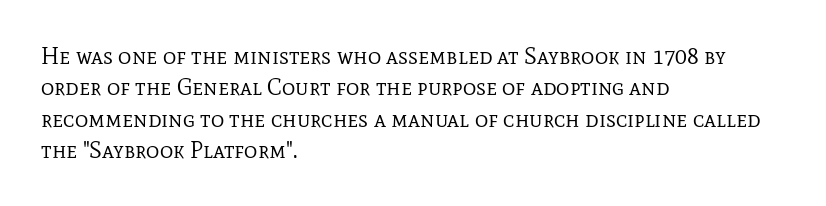
The image shows 23 px text type, upright; set left-aligned, normal line spacing (1.36x), normal letter spacing, not underlined.
